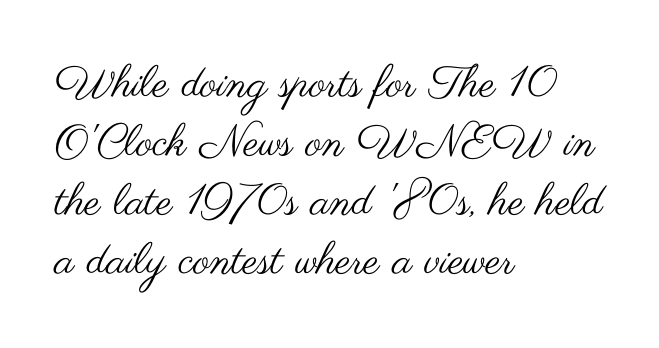
Any mark beneath the type? The region is blank. The type is set solid horizontally, with unmodified tracking. Note the varied advance widths — an 'i' is clearly narrower than an 'm'. Does the type have serifs? No, each stem ends abruptly. Vertical spacing — default.
